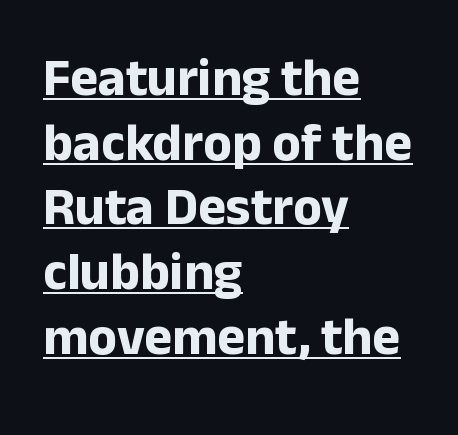
{"serif": "no", "italic": "no", "bold": "yes", "weight": "bold", "width": "normal", "stroke_contrast": "low", "x_height": "medium", "monospaced": "no", "underline": "yes", "align": "left", "line_spacing_ratio": 1.22, "letter_spacing": "normal", "letter_spacing_em": 0.0, "glyph_px": 53}
